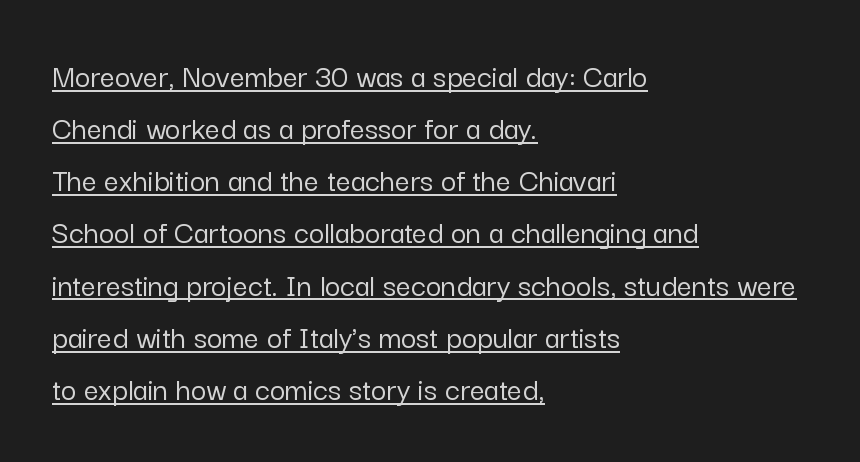
Look at the bottom of the vertical strokes: they stop flat, with no serifs. Decoration check: the copy is underlined. Successive baselines arrive at the customary interval. The compositor pushed each line to the left boundary.
